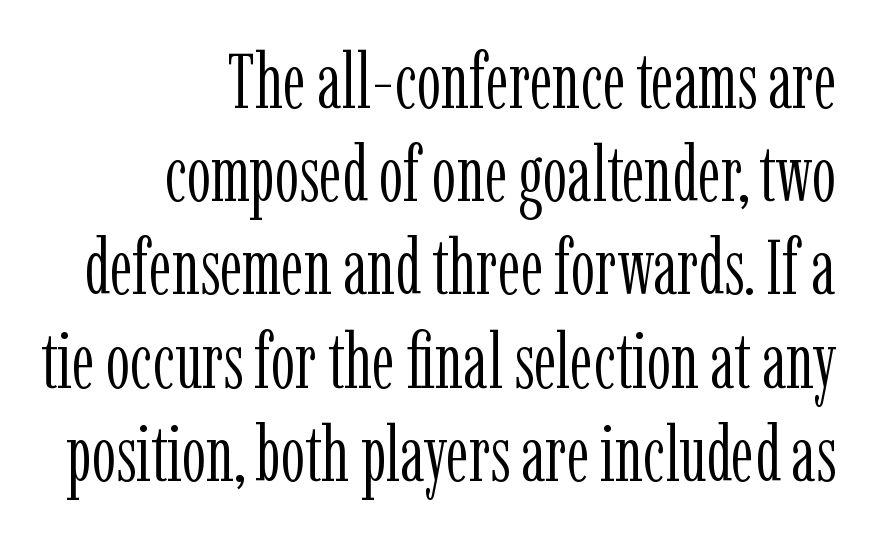
Q: Is the text bold? A: No.
Q: Is the text italic (slanted)? A: No, it is upright.
Q: Is the typeface a serif or a sans-serif typeface? A: Serif.
Q: Is the text underlined? A: No.
Q: How is the paragraph aligned? A: Right-aligned.
Q: Is the spacing between letters normal or unusually wide? A: Normal.
Q: Width (condensed, normal, or wide)? A: Condensed.
Q: Stroke contrast? A: Low.
Q: x-height? A: Medium.
Q: Monospaced? A: No.
